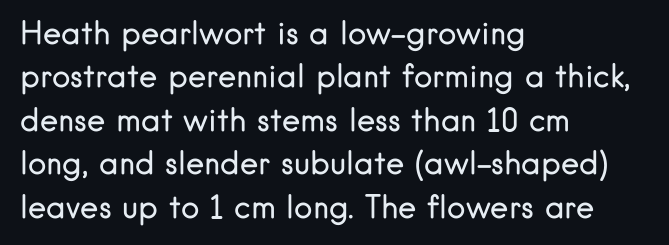
{"serif": "no", "italic": "no", "bold": "no", "weight": "regular", "width": "normal", "stroke_contrast": "low", "x_height": "small", "monospaced": "no", "underline": "no", "align": "left", "line_spacing": "normal", "line_spacing_ratio": 1.4, "letter_spacing": "normal", "letter_spacing_em": 0.0, "glyph_px": 31}
